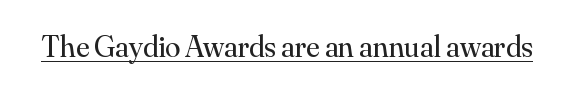
Type style note: has serifs. Stems here are at most as thick as an everyday book face. Does extra space separate the letters? No, they use regular spacing. Posture: vertical. Character widths vary here, with narrow letters taking less room than wide ones. Compared with undecorated copy, this sample adds a rule below the words.
